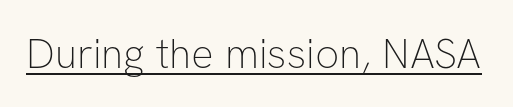
The image shows 42 px thin sans-serif type, upright; set normal letter spacing, underlined; low stroke contrast and a medium x-height.
